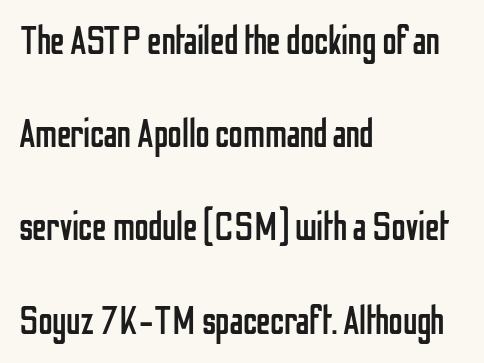
{"serif": "no", "italic": "no", "bold": "no", "weight": "regular", "width": "condensed", "stroke_contrast": "low", "x_height": "medium", "monospaced": "no", "underline": "no", "align": "left", "line_spacing": "loose", "line_spacing_ratio": 2.33, "letter_spacing": "normal", "letter_spacing_em": 0.0, "glyph_px": 40}
